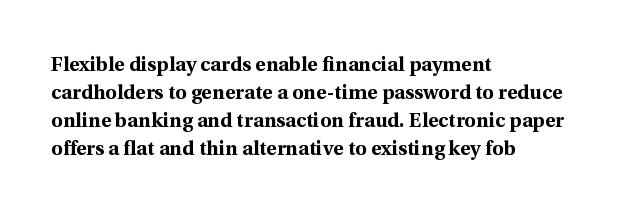
Its strokes are broad and dark, the hallmark of bold type. Plain, unruled lines of type. The paragraph shown leans on its left margin. Reading down the column, the eye jumps a familiar distance to each next line. Vertical strokes here are truly vertical.
